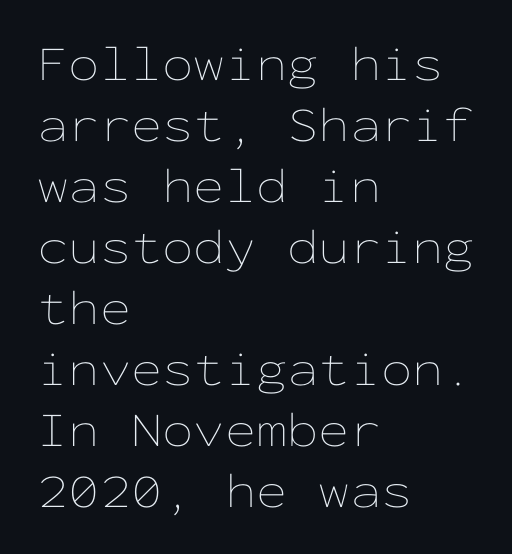
Unlike italic type, these characters show no tilt at all. There is no visible air inserted between adjacent glyphs. Is this a fixed-width face? Yes — each glyph sits in an identical cell. Reading down the block, your eye returns to a fixed left position each line. Quick note: underline off.
